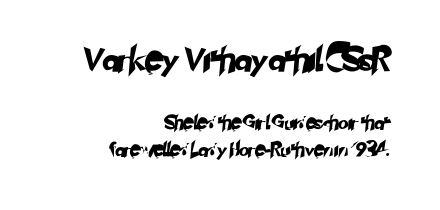
Q: Is the text underlined? A: No.
Q: How is the paragraph aligned? A: Right-aligned.
Q: Is the spacing between letters normal or unusually wide? A: Normal.
Q: Is the spacing between lines tight, normal or loose? A: Loose.
Q: Which block of text is set in a larger size, the first (top) or the second (bottom)? A: The first (top) one.
